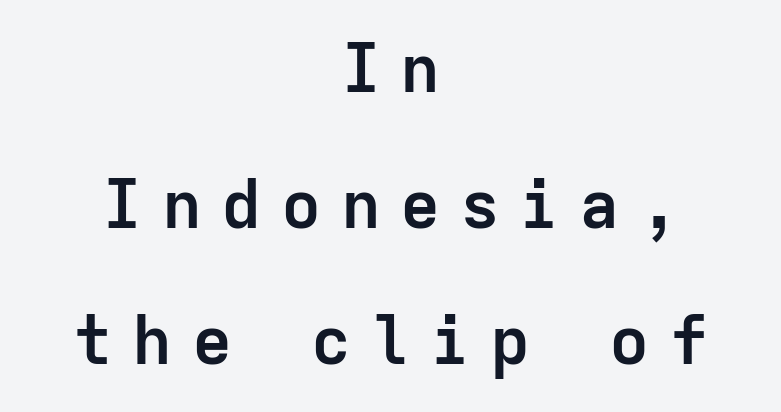
Q: Is the text bold? A: Yes.
Q: Is the text italic (slanted)? A: No, it is upright.
Q: Is the typeface a serif or a sans-serif typeface? A: Sans-serif.
Q: Is the text underlined? A: No.
Q: How is the paragraph aligned? A: Centered.
Q: Is the spacing between letters normal or unusually wide? A: Unusually wide.
Q: Is the spacing between lines tight, normal or loose? A: Loose.
Q: Width (condensed, normal, or wide)? A: Normal.
Q: Stroke contrast? A: Low.
Q: x-height? A: Medium.
Q: Monospaced? A: Yes.
